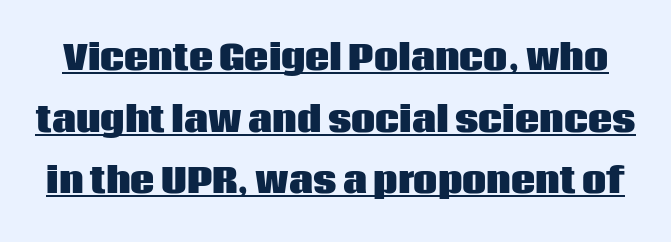
Q: Is the text bold? A: Yes.
Q: Is the text italic (slanted)? A: No, it is upright.
Q: Is the typeface a serif or a sans-serif typeface? A: Sans-serif.
Q: Is the text underlined? A: Yes.
Q: Is the spacing between letters normal or unusually wide? A: Normal.
Q: Width (condensed, normal, or wide)? A: Normal.
Q: Stroke contrast? A: Low.
Q: x-height? A: Large.
Q: Monospaced? A: No.
